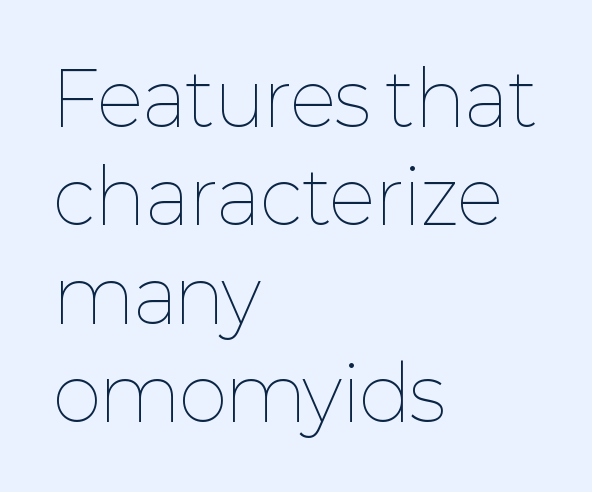
Think standard paragraph weight, or any step lighter than that. No word sits above an underline. Look at the tracking — it's just the regular setting, nothing added. Proportional: the letters do not fall into vertical columns.
